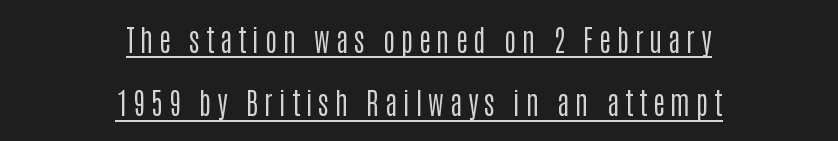
{"serif": "no", "italic": "no", "bold": "no", "weight": "regular", "width": "condensed", "stroke_contrast": "low", "x_height": "large", "monospaced": "no", "underline": "yes", "align": "center", "line_spacing": "loose", "line_spacing_ratio": 2.18, "letter_spacing": "wide", "letter_spacing_em": 0.2, "glyph_px": 29}
